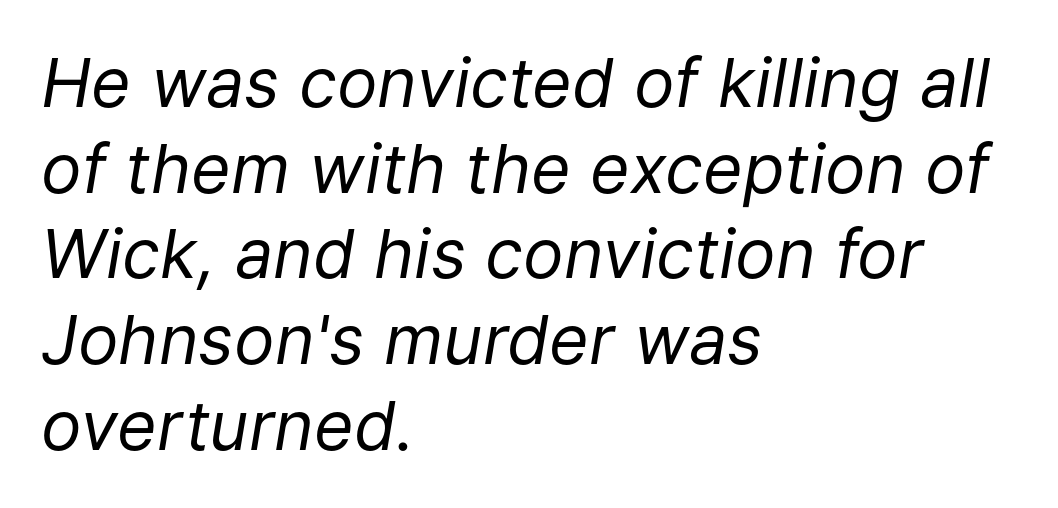
{"italic": "yes", "lean": "right", "slant_degrees": 9, "bold": "no", "weight": "regular", "width": "normal", "stroke_contrast": "low", "x_height": "medium", "monospaced": "no", "underline": "no", "align": "left", "line_spacing": "normal", "line_spacing_ratio": 1.26, "letter_spacing": "normal", "letter_spacing_em": 0.0, "glyph_px": 68}
